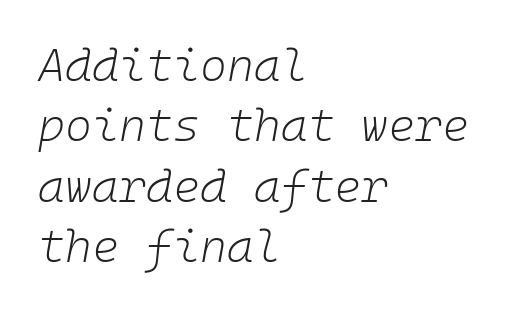
The image shows 46 px light type, italic (leaning right), monospaced; set left-aligned, normal line spacing (1.31x), normal letter spacing, not underlined; low stroke contrast and a medium x-height.
